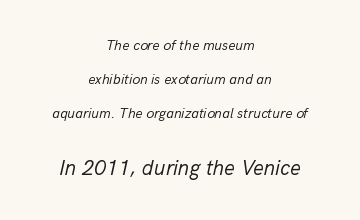
Q: Is the text bold? A: No.
Q: Is the text italic (slanted)? A: Yes, it leans right by about 13 degrees.
Q: Is the text underlined? A: No.
Q: How is the paragraph aligned? A: Centered.
Q: Is the spacing between letters normal or unusually wide? A: Normal.
Q: Is the spacing between lines tight, normal or loose? A: Loose.
Q: Which block of text is set in a larger size, the first (top) or the second (bottom)? A: The second (bottom) one.
